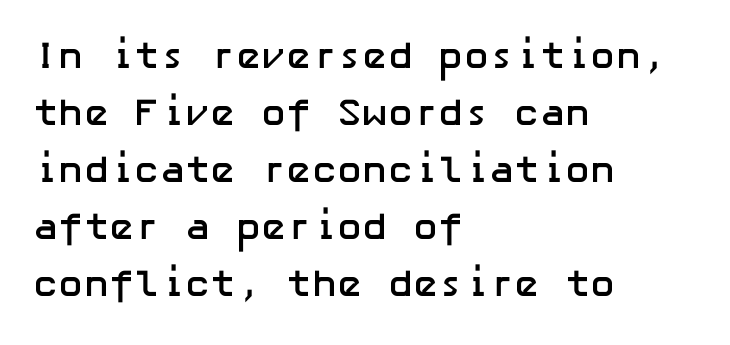
Q: Is the text bold? A: Yes.
Q: Is the text italic (slanted)? A: No, it is upright.
Q: Is the typeface a serif or a sans-serif typeface? A: Sans-serif.
Q: Is the text underlined? A: No.
Q: How is the paragraph aligned? A: Left-aligned.
Q: Is the spacing between letters normal or unusually wide? A: Normal.
Q: Is the spacing between lines tight, normal or loose? A: Normal.
Q: Width (condensed, normal, or wide)? A: Normal.
Q: Stroke contrast? A: Low.
Q: x-height? A: Medium.
